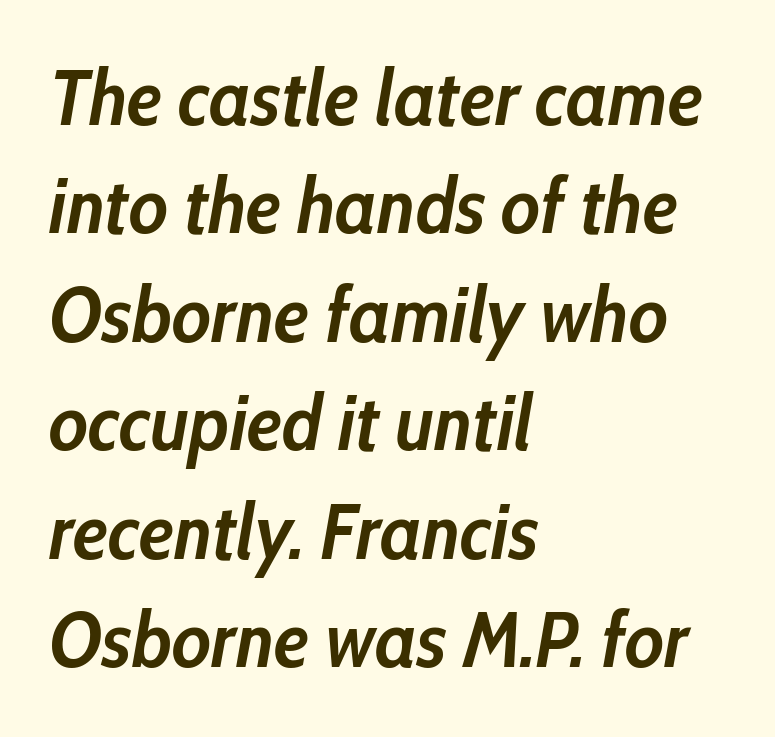
Heft: maximum for text — a bold. An italicized treatment has been applied to the whole sample. The setting favours the left margin, as ordinary paragraphs usually do. How would I describe the line gaps? Plain and ordinary.
